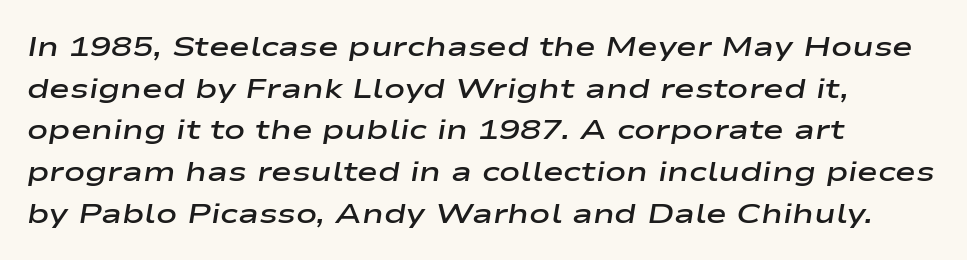
The image shows 28 px semibold, wide type, italic (leaning right); set left-aligned, normal line spacing (1.49x), normal letter spacing, not underlined; low stroke contrast and a medium x-height.
